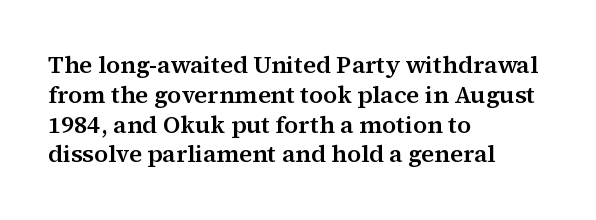
Q: Is the text italic (slanted)? A: No, it is upright.
Q: Is the text underlined? A: No.
Q: How is the paragraph aligned? A: Left-aligned.
Q: Is the spacing between letters normal or unusually wide? A: Normal.
